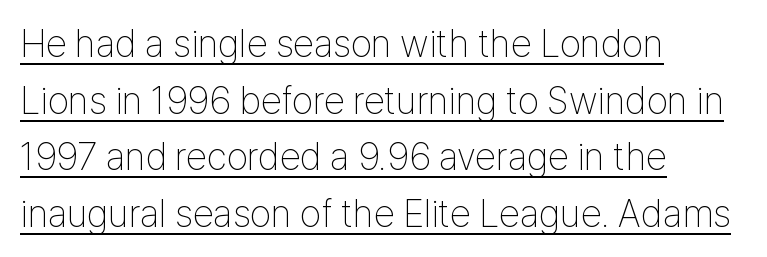
Notice how descenders clear the ascenders below comfortably — that's standard leading. You can tell it's not italic because the verticals are truly vertical. These lines stack with their left ends in a neat column. These lines are composed in type without serifs. This rendering leaves character spacing at its baseline value.
